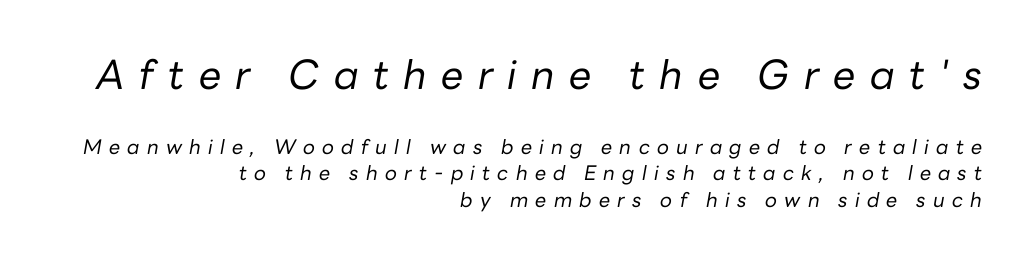
Q: Is the text bold? A: No.
Q: Is the text italic (slanted)? A: Yes, it leans right by about 10 degrees.
Q: Is the text underlined? A: No.
Q: How is the paragraph aligned? A: Right-aligned.
Q: Is the spacing between letters normal or unusually wide? A: Unusually wide.
Q: Is the spacing between lines tight, normal or loose? A: Normal.
Q: Which block of text is set in a larger size, the first (top) or the second (bottom)? A: The first (top) one.
Q: Width (condensed, normal, or wide)? A: Normal.
Q: Stroke contrast? A: Low.
Q: x-height? A: Medium.
Q: Monospaced? A: No.
